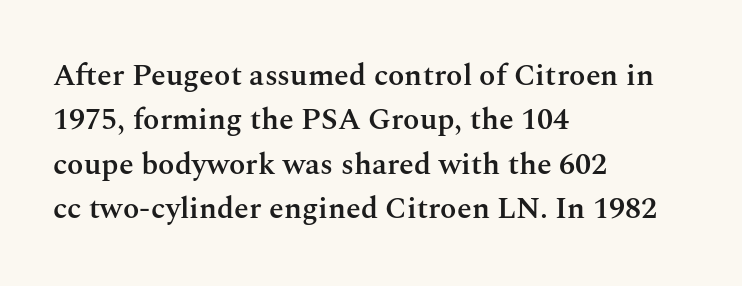
The image shows 30 px semibold serif type, upright; set left-aligned, normal line spacing (1.48x), normal letter spacing, not underlined; medium stroke contrast and a medium x-height.
